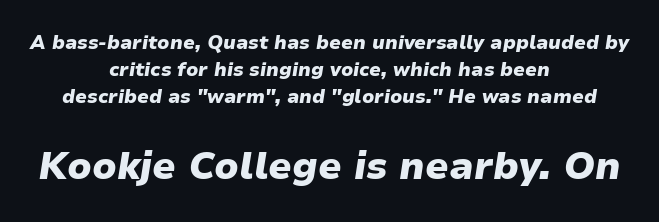
Does the bottom block carry the larger type? Yes, it does. Plain, unruled lines of type. Compared with typical paragraphs, the rows here are spaced about the same. Default kerning and tracking; the words read as compact shapes. Does the copy run flush right? No — it is centered line by line. The face used here is proportionally spaced, like ordinary book or web type.
